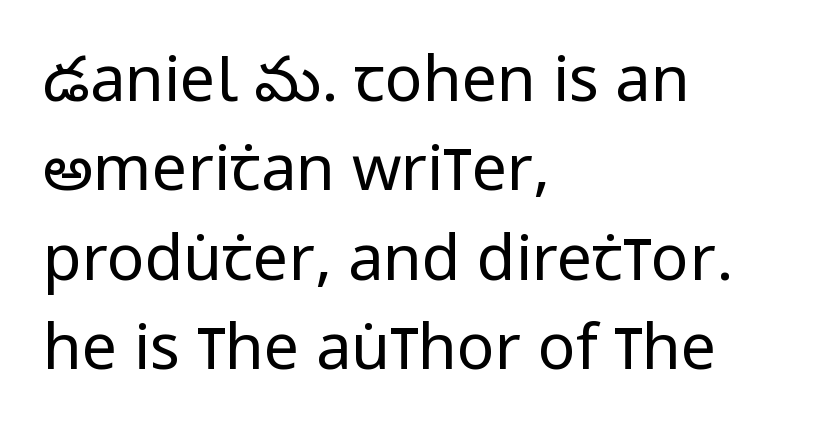
Q: Is the text bold? A: No.
Q: Is the text italic (slanted)? A: No, it is upright.
Q: Is the typeface a serif or a sans-serif typeface? A: Sans-serif.
Q: Is the text underlined? A: No.
Q: How is the paragraph aligned? A: Left-aligned.
Q: Is the spacing between letters normal or unusually wide? A: Normal.
Q: Is the spacing between lines tight, normal or loose? A: Normal.
Q: Width (condensed, normal, or wide)? A: Condensed.
Q: Stroke contrast? A: Low.
Q: x-height? A: Large.
Q: Monospaced? A: No.
